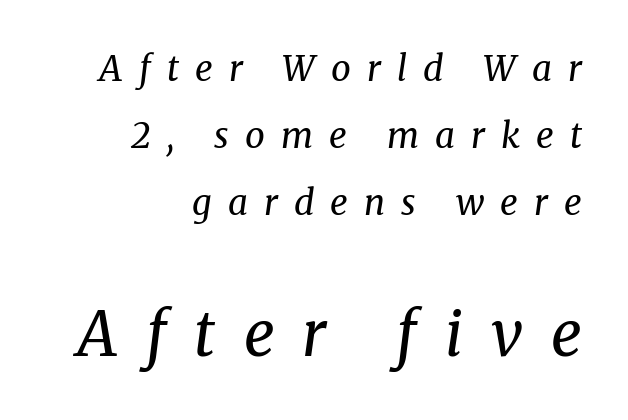
The string is rendered with underlining switched off. The characters display serif detailing at their extremities. Caption: expanded tracking, letters set apart. The passage shown is not bold in any degree. Posture: slanted.
